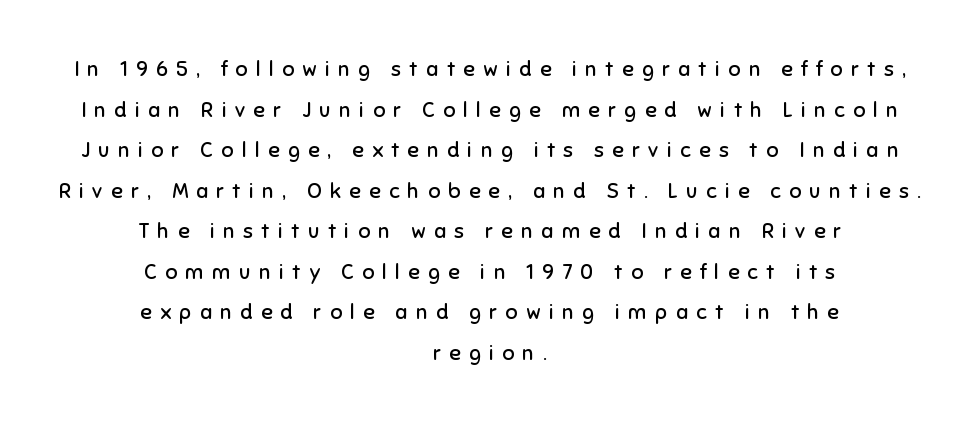
Q: Is the text bold? A: No.
Q: Is the text italic (slanted)? A: No, it is upright.
Q: Is the text underlined? A: No.
Q: How is the paragraph aligned? A: Centered.
Q: Is the spacing between letters normal or unusually wide? A: Unusually wide.
Q: Is the spacing between lines tight, normal or loose? A: Loose.
